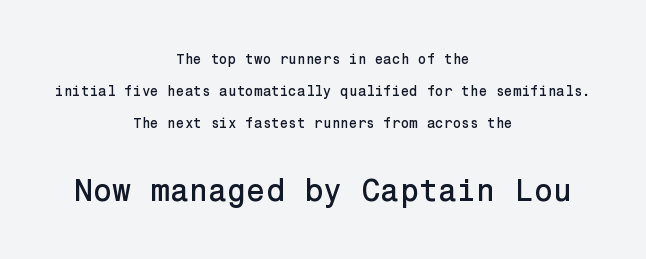
{"serif": "no", "italic": "no", "width": "normal", "stroke_contrast": "low", "x_height": "medium", "underline": "no", "align": "center", "line_spacing": "loose", "line_spacing_ratio": 2.29, "letter_spacing": "normal", "letter_spacing_em": 0.0, "larger_block": "second", "size_ratio": 2.21, "glyph_px": 31}
